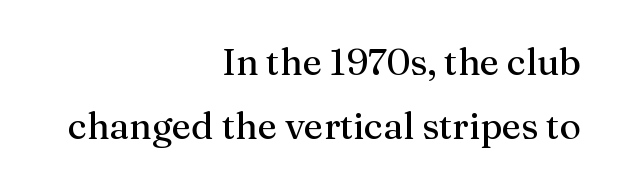
{"serif": "yes", "italic": "no", "bold": "no", "weight": "regular", "width": "normal", "stroke_contrast": "medium", "x_height": "medium", "monospaced": "no", "underline": "no", "align": "right", "line_spacing_ratio": 1.73, "letter_spacing": "normal", "letter_spacing_em": 0.0, "glyph_px": 37}
